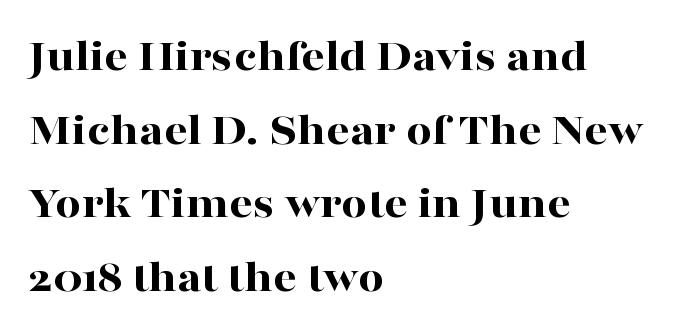
Q: Is the text bold? A: Yes.
Q: Is the text italic (slanted)? A: No, it is upright.
Q: Is the typeface a serif or a sans-serif typeface? A: Serif.
Q: Is the text underlined? A: No.
Q: How is the paragraph aligned? A: Left-aligned.
Q: Is the spacing between letters normal or unusually wide? A: Normal.
Q: Is the spacing between lines tight, normal or loose? A: Normal.
Q: Width (condensed, normal, or wide)? A: Wide.
Q: Stroke contrast? A: High.
Q: x-height? A: Medium.
Q: Monospaced? A: No.
